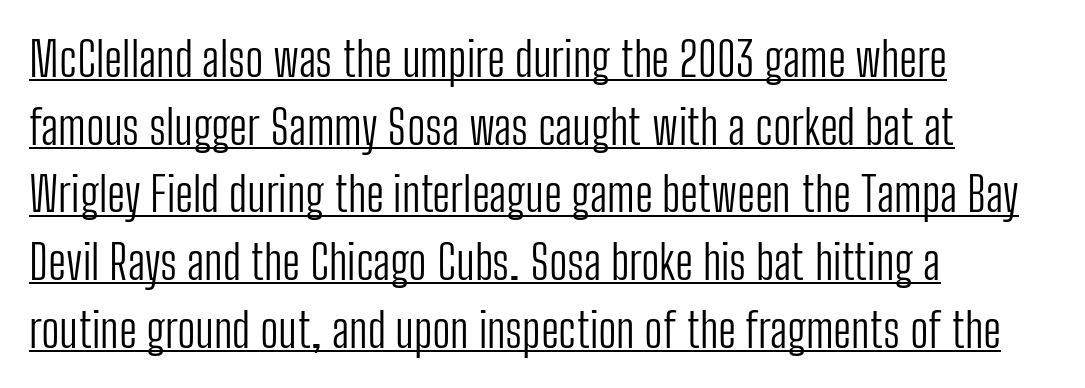
Q: Is the text bold? A: No.
Q: Is the text italic (slanted)? A: No, it is upright.
Q: Is the typeface a serif or a sans-serif typeface? A: Sans-serif.
Q: Is the text underlined? A: Yes.
Q: How is the paragraph aligned? A: Left-aligned.
Q: Is the spacing between letters normal or unusually wide? A: Normal.
Q: Is the spacing between lines tight, normal or loose? A: Normal.
Q: Width (condensed, normal, or wide)? A: Condensed.
Q: Stroke contrast? A: Low.
Q: x-height? A: Medium.
Q: Monospaced? A: No.
